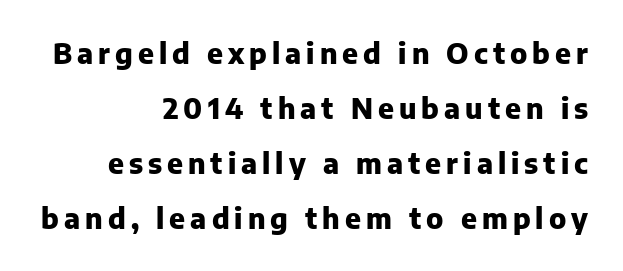
Q: Is the text bold? A: Yes.
Q: Is the text italic (slanted)? A: No, it is upright.
Q: Is the typeface a serif or a sans-serif typeface? A: Sans-serif.
Q: Is the text underlined? A: No.
Q: How is the paragraph aligned? A: Right-aligned.
Q: Is the spacing between lines tight, normal or loose? A: Loose.
Q: Width (condensed, normal, or wide)? A: Normal.
Q: Stroke contrast? A: Low.
Q: x-height? A: Medium.
Q: Monospaced? A: No.
